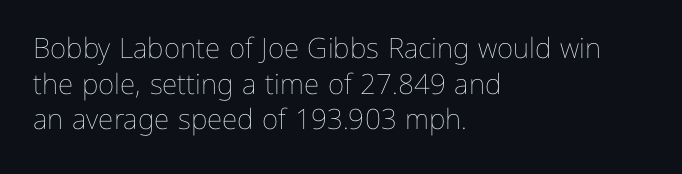
The image shows 28 px thin type, upright; set left-aligned, normal line spacing (1.27x), normal letter spacing, not underlined; low stroke contrast and a medium x-height.
